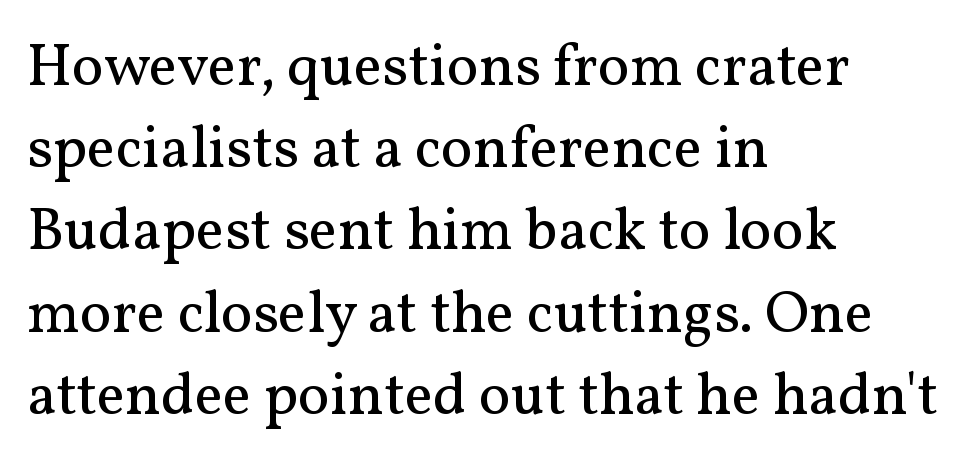
{"serif": "yes", "italic": "no", "bold": "no", "weight": "regular", "width": "normal", "stroke_contrast": "medium", "x_height": "medium", "monospaced": "no", "underline": "no", "align": "left", "line_spacing": "normal", "line_spacing_ratio": 1.37, "letter_spacing": "normal", "letter_spacing_em": 0.0, "glyph_px": 60}
